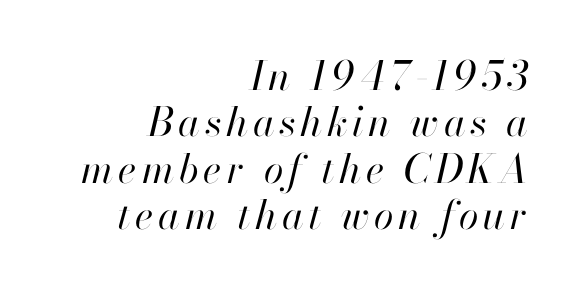
Q: Is the text bold? A: No.
Q: Is the text italic (slanted)? A: Yes, it leans right by about 13 degrees.
Q: Is the text underlined? A: No.
Q: How is the paragraph aligned? A: Right-aligned.
Q: Width (condensed, normal, or wide)? A: Normal.
Q: Stroke contrast? A: High.
Q: x-height? A: Small.
Q: Monospaced? A: No.
